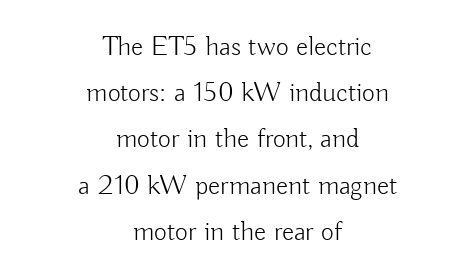
Q: Is the text bold? A: No.
Q: Is the text italic (slanted)? A: No, it is upright.
Q: Is the typeface a serif or a sans-serif typeface? A: Sans-serif.
Q: Is the text underlined? A: No.
Q: How is the paragraph aligned? A: Centered.
Q: Is the spacing between letters normal or unusually wide? A: Normal.
Q: Is the spacing between lines tight, normal or loose? A: Normal.
Q: Width (condensed, normal, or wide)? A: Normal.
Q: Stroke contrast? A: Low.
Q: x-height? A: Small.
Q: Monospaced? A: No.
